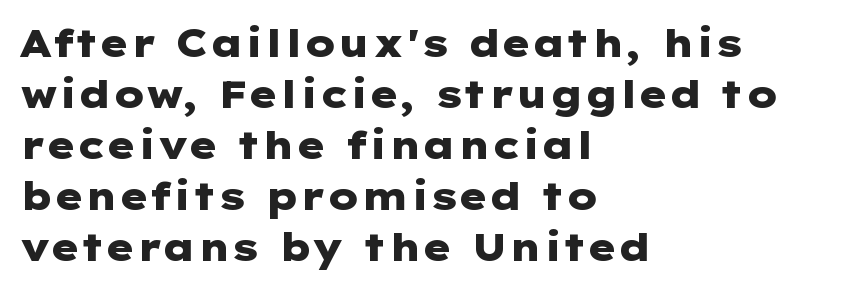
{"serif": "no", "italic": "no", "bold": "yes", "weight": "heavy", "width": "wide", "stroke_contrast": "low", "x_height": "medium", "underline": "no", "align": "left", "line_spacing": "normal", "line_spacing_ratio": 1.34, "letter_spacing": "normal", "letter_spacing_em": 0.0, "glyph_px": 38}
